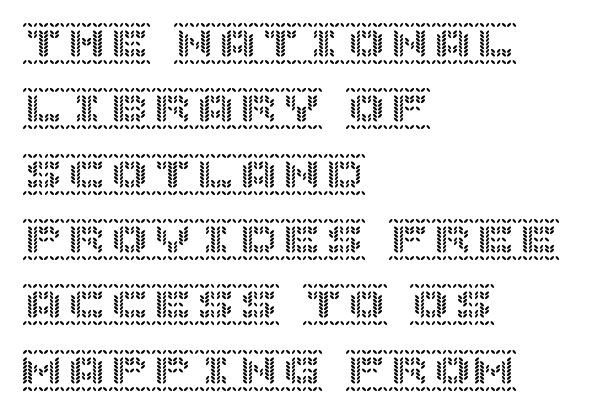
{"italic": "no", "width": "normal", "x_height": "large", "underline": "no", "align": "left", "line_spacing": "normal", "line_spacing_ratio": 1.52, "letter_spacing": "normal", "letter_spacing_em": 0.0, "glyph_px": 43}
